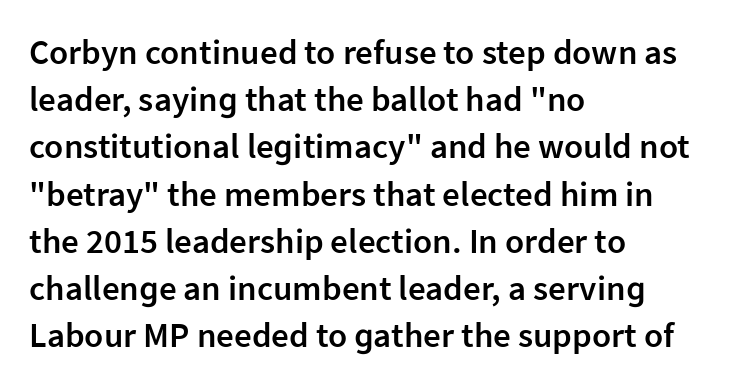
{"serif": "no", "italic": "no", "bold": "semi", "weight": "semibold", "width": "normal", "stroke_contrast": "low", "x_height": "medium", "monospaced": "no", "underline": "no", "align": "left", "line_spacing": "normal", "line_spacing_ratio": 1.35, "letter_spacing": "normal", "letter_spacing_em": 0.0, "glyph_px": 35}
